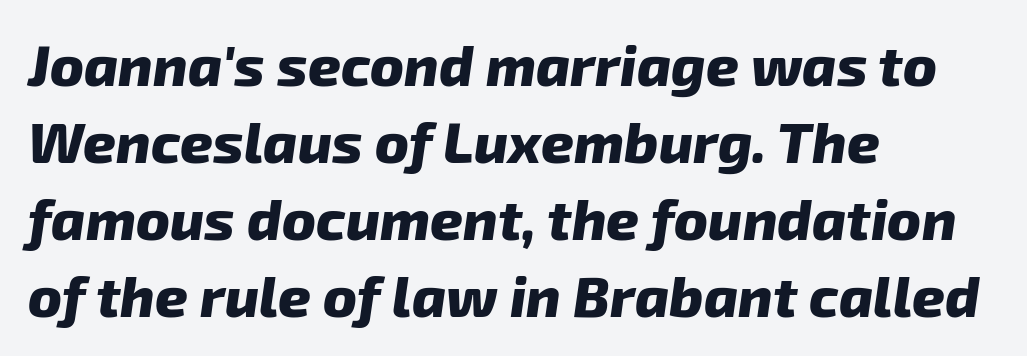
Q: Is the text bold? A: Yes.
Q: Is the typeface a serif or a sans-serif typeface? A: Sans-serif.
Q: Is the text underlined? A: No.
Q: How is the paragraph aligned? A: Left-aligned.
Q: Is the spacing between letters normal or unusually wide? A: Normal.
Q: Is the spacing between lines tight, normal or loose? A: Normal.
Q: Width (condensed, normal, or wide)? A: Normal.
Q: Stroke contrast? A: Low.
Q: x-height? A: Medium.
Q: Monospaced? A: No.
